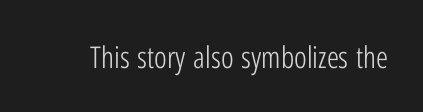
Q: Is the text bold? A: No.
Q: Is the text italic (slanted)? A: No, it is upright.
Q: Is the typeface a serif or a sans-serif typeface? A: Sans-serif.
Q: Is the text underlined? A: No.
Q: Is the spacing between letters normal or unusually wide? A: Normal.
Q: Width (condensed, normal, or wide)? A: Condensed.
Q: Stroke contrast? A: Low.
Q: x-height? A: Medium.
Q: Monospaced? A: No.
